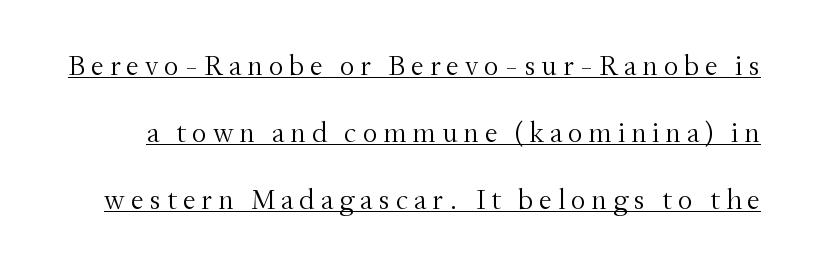
Students, observe: this is what heavily led, spacious text looks like. No heavy texture on the line: the type isn't bold. The letters stand straight up with perfectly vertical stems. Observe the wide spacing: letters keep a clear distance from each other. Does the type have serifs? Yes, each stem ends in a small foot.
